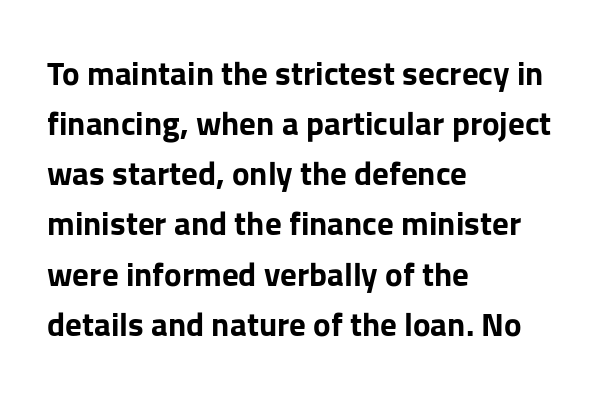
Q: Is the text bold? A: Yes.
Q: Is the text italic (slanted)? A: No, it is upright.
Q: Is the typeface a serif or a sans-serif typeface? A: Sans-serif.
Q: Is the text underlined? A: No.
Q: How is the paragraph aligned? A: Left-aligned.
Q: Is the spacing between letters normal or unusually wide? A: Normal.
Q: Is the spacing between lines tight, normal or loose? A: Normal.
Q: Width (condensed, normal, or wide)? A: Normal.
Q: Stroke contrast? A: Low.
Q: x-height? A: Medium.
Q: Monospaced? A: No.
